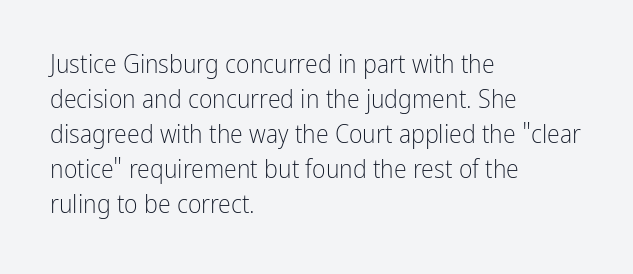
{"italic": "no", "bold": "no", "underline": "no", "align": "left", "line_spacing": "normal", "line_spacing_ratio": 1.35, "letter_spacing": "normal", "letter_spacing_em": 0.0, "glyph_px": 26}
